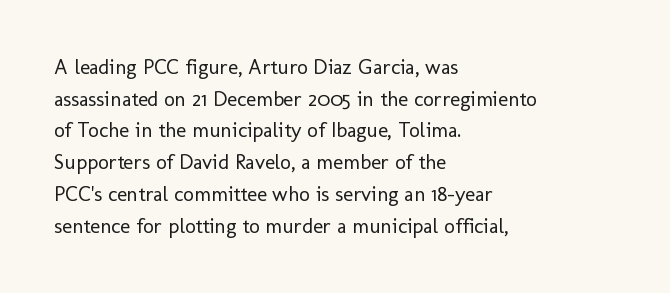
Style check: upright. Leftover space on each line is placed entirely after the last word. The rows are spaced the way most documents space them. The font is comparable to plain body text, perhaps lighter. Honestly, there is no underline to notice here at all. Nobody touched the tracking dial on this one.
